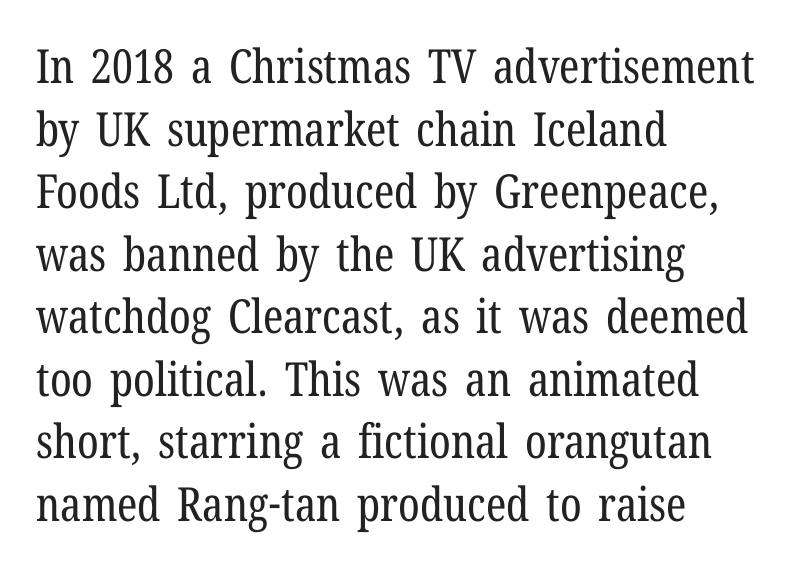
Q: Is the text bold? A: No.
Q: Is the text italic (slanted)? A: No, it is upright.
Q: Is the typeface a serif or a sans-serif typeface? A: Serif.
Q: Is the text underlined? A: No.
Q: How is the paragraph aligned? A: Left-aligned.
Q: Is the spacing between letters normal or unusually wide? A: Normal.
Q: Is the spacing between lines tight, normal or loose? A: Normal.
Q: Width (condensed, normal, or wide)? A: Condensed.
Q: Stroke contrast? A: Low.
Q: x-height? A: Medium.
Q: Monospaced? A: No.
